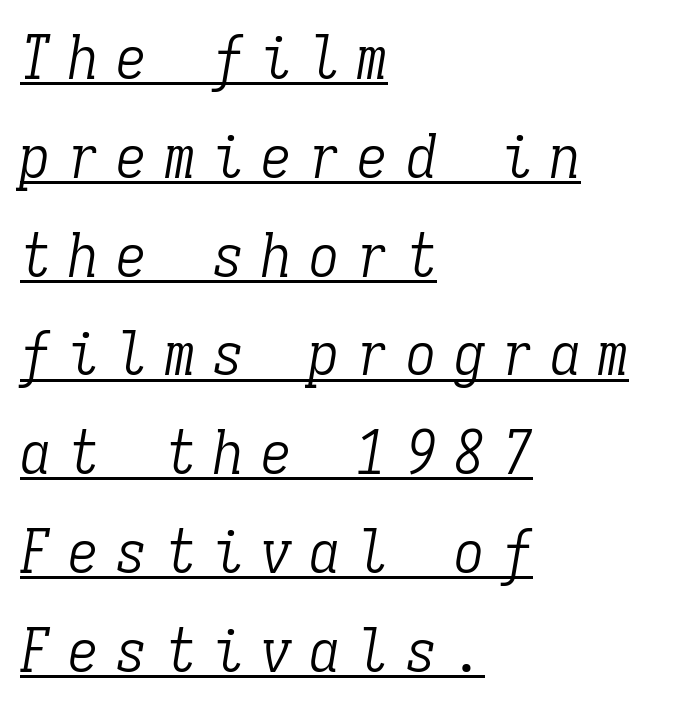
{"serif": "yes", "italic": "yes", "lean": "right", "slant_degrees": 9, "bold": "no", "weight": "light", "width": "condensed", "stroke_contrast": "low", "x_height": "medium", "monospaced": "yes", "underline": "yes", "align": "left", "line_spacing": "normal", "line_spacing_ratio": 1.62, "letter_spacing": "wide", "letter_spacing_em": 0.29, "glyph_px": 61}
